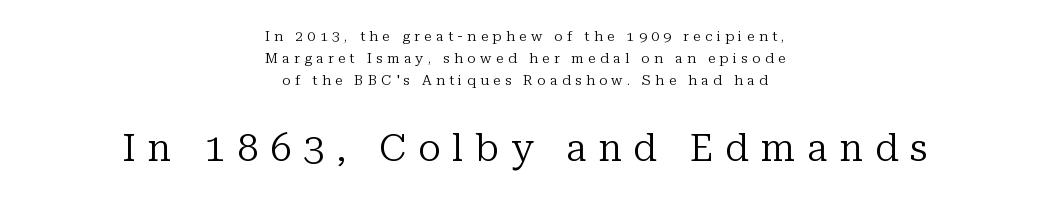
Q: Is the text bold? A: No.
Q: Is the text italic (slanted)? A: No, it is upright.
Q: Is the typeface a serif or a sans-serif typeface? A: Serif.
Q: Is the text underlined? A: No.
Q: How is the paragraph aligned? A: Centered.
Q: Is the spacing between letters normal or unusually wide? A: Unusually wide.
Q: Is the spacing between lines tight, normal or loose? A: Normal.
Q: Which block of text is set in a larger size, the first (top) or the second (bottom)? A: The second (bottom) one.
Q: Width (condensed, normal, or wide)? A: Normal.
Q: Stroke contrast? A: Low.
Q: x-height? A: Medium.
Q: Monospaced? A: No.
